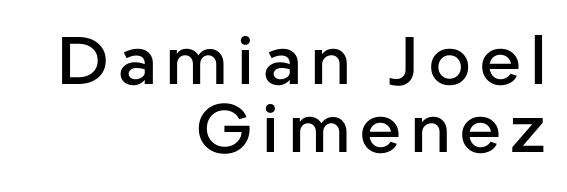
Do the letters lean? They stand straight. Type style note: lacks serifs. A clean baseline with only descenders dipping below it. Here the designer chose a conventional face with non-uniform glyph widths. Typographic density is moderately raised because the face is semibold. Horizontal bands of white between lines are thin slivers.
